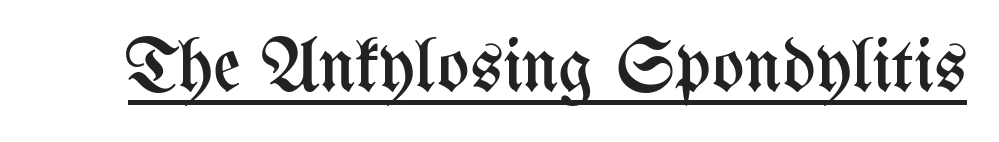
The image shows 76 px regular-weight, condensed type, upright; set normal letter spacing, underlined; medium stroke contrast and a medium x-height.
